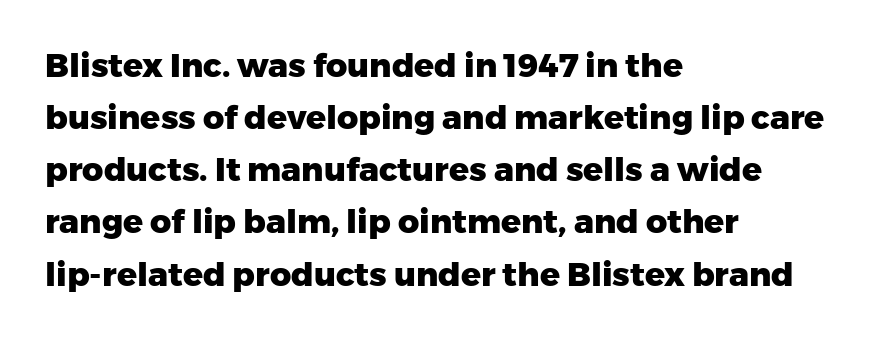
{"serif": "no", "italic": "no", "bold": "yes", "weight": "heavy", "width": "normal", "stroke_contrast": "low", "x_height": "medium", "monospaced": "no", "underline": "no", "align": "left", "line_spacing": "normal", "line_spacing_ratio": 1.58, "letter_spacing": "normal", "letter_spacing_em": 0.0, "glyph_px": 33}
